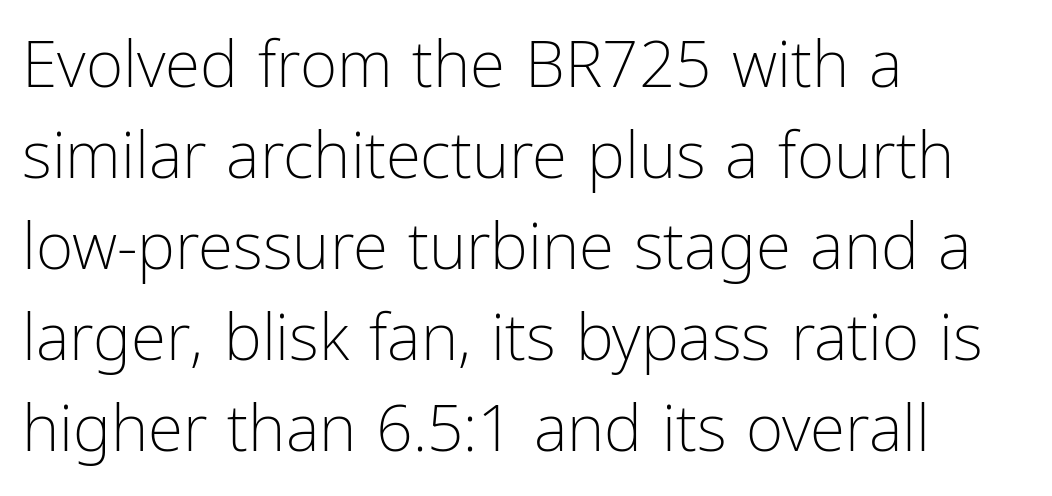
The type family on display is of the sans-serif kind. Letters rest on an invisible, unmarked baseline. The specimen reads as upright at a glance. The face looks like a standard text weight, possibly lighter. Line beginnings align vertically; line endings do not.
